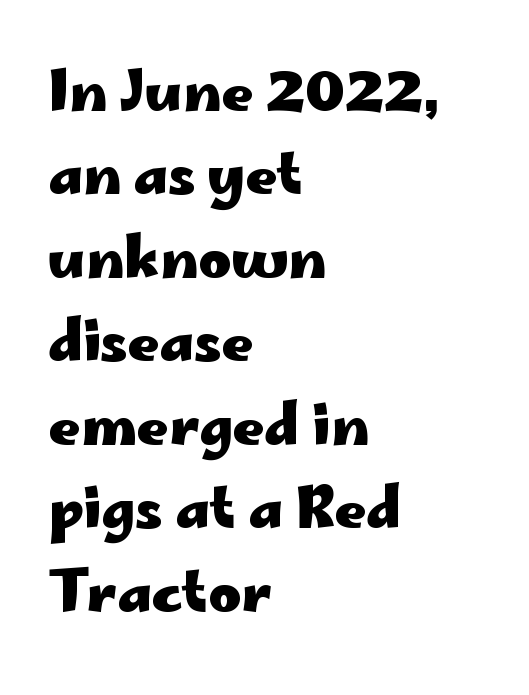
A typesetter would label this face a sans. The string is rendered with underlining switched off. On the weight axis this lands at bold, roughly 700. The letterforms sit shoulder to shoulder at normal distance.
